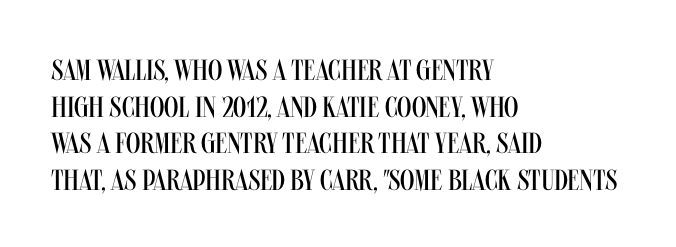
Q: Is the text bold? A: No.
Q: Is the text italic (slanted)? A: No, it is upright.
Q: Is the typeface a serif or a sans-serif typeface? A: Sans-serif.
Q: Is the text underlined? A: No.
Q: How is the paragraph aligned? A: Left-aligned.
Q: Is the spacing between letters normal or unusually wide? A: Normal.
Q: Is the spacing between lines tight, normal or loose? A: Normal.
Q: Width (condensed, normal, or wide)? A: Condensed.
Q: Stroke contrast? A: Medium.
Q: x-height? A: Large.
Q: Monospaced? A: No.
